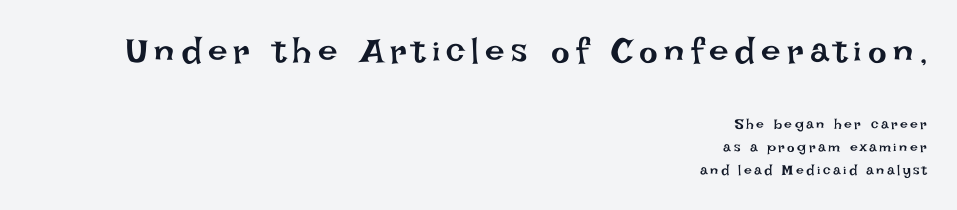
The image shows 35 px regular-weight type, upright; set right-aligned, normal line spacing (1.64x), not underlined; the first (top) block is 2.5x larger; low stroke contrast and a large x-height.
